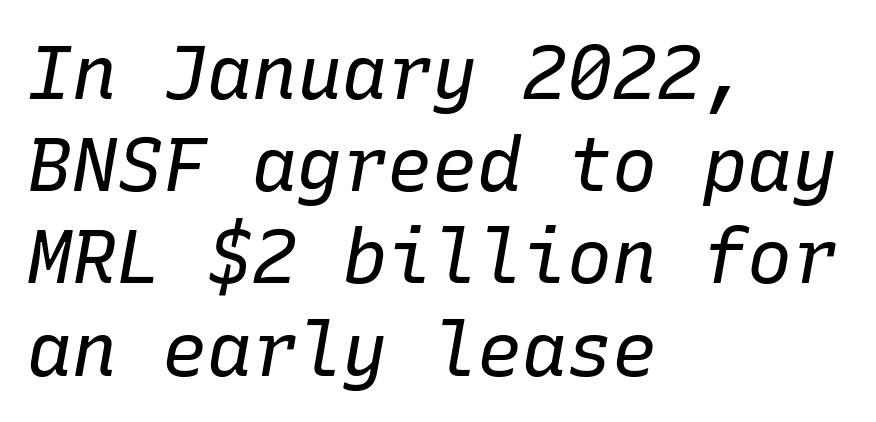
{"italic": "yes", "lean": "right", "slant_degrees": 10, "bold": "no", "weight": "regular", "width": "normal", "stroke_contrast": "low", "x_height": "medium", "monospaced": "yes", "underline": "no", "align": "left", "line_spacing_ratio": 1.23, "letter_spacing": "normal", "letter_spacing_em": 0.0, "glyph_px": 75}
